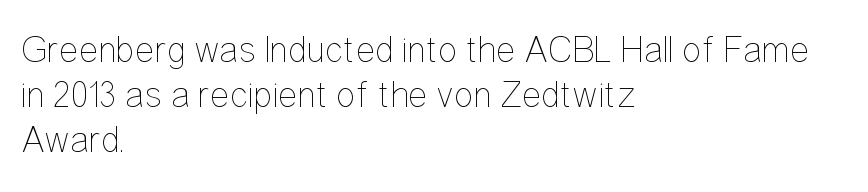
The image shows 37 px thin, condensed type, upright; set left-aligned, line spacing 1.22x, normal letter spacing, not underlined; low stroke contrast and a medium x-height.
